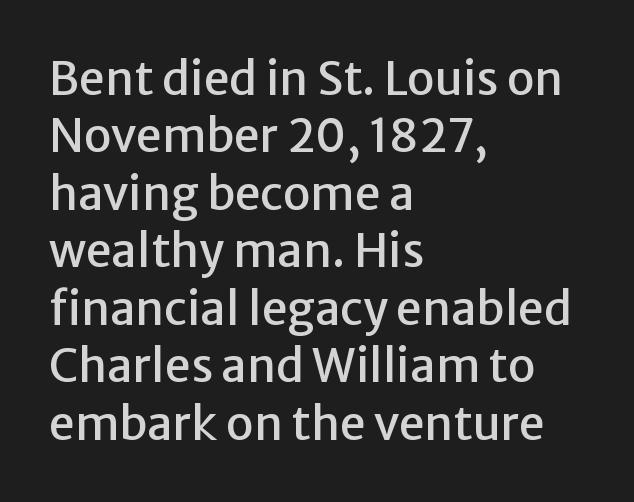
{"serif": "no", "italic": "no", "width": "normal", "stroke_contrast": "low", "x_height": "medium", "monospaced": "no", "underline": "no", "align": "left", "line_spacing": "normal", "line_spacing_ratio": 1.25, "letter_spacing": "normal", "letter_spacing_em": 0.0, "glyph_px": 46}
